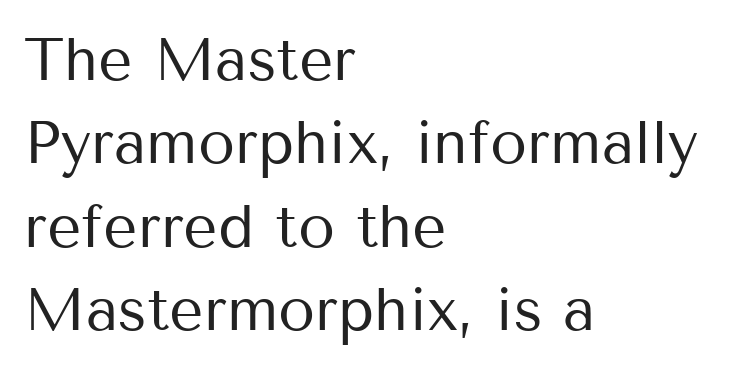
Q: Is the text bold? A: No.
Q: Is the text italic (slanted)? A: No, it is upright.
Q: Is the typeface a serif or a sans-serif typeface? A: Sans-serif.
Q: Is the text underlined? A: No.
Q: How is the paragraph aligned? A: Left-aligned.
Q: Is the spacing between letters normal or unusually wide? A: Normal.
Q: Is the spacing between lines tight, normal or loose? A: Normal.
Q: Width (condensed, normal, or wide)? A: Normal.
Q: Stroke contrast? A: Medium.
Q: x-height? A: Medium.
Q: Monospaced? A: No.
